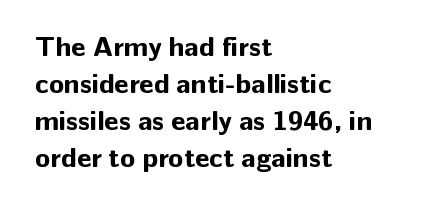
The image shows 28 px bold sans-serif type, upright; set left-aligned, normal line spacing (1.32x), normal letter spacing, not underlined; low stroke contrast and a medium x-height.
